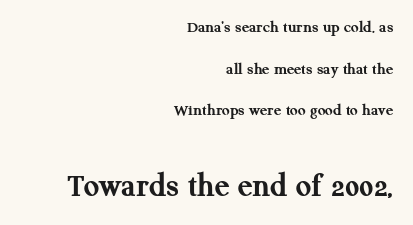
The image shows 34 px semibold serif type, upright; set right-aligned, loose line spacing (2.45x), normal letter spacing, not underlined; the second (bottom) block is 2.0x larger; medium stroke contrast and a medium x-height.
